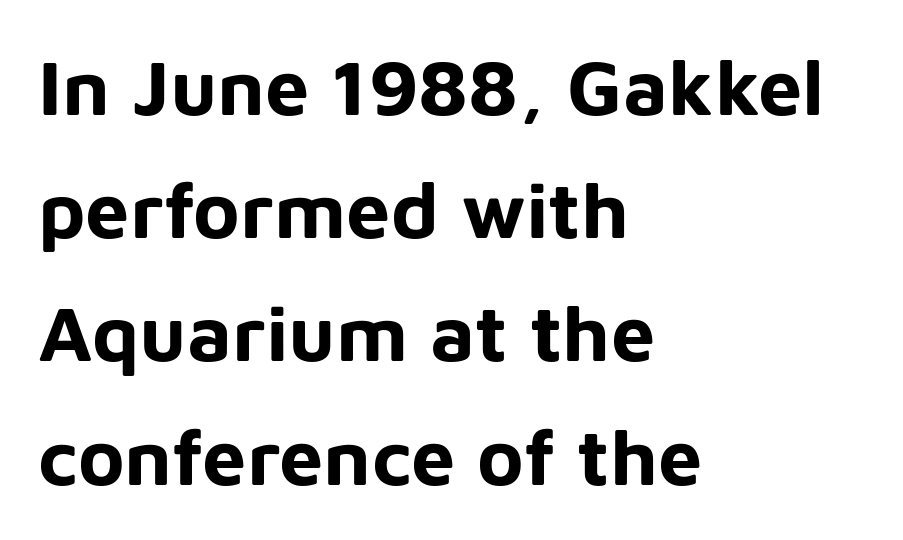
Q: Is the text bold? A: Yes.
Q: Is the text italic (slanted)? A: No, it is upright.
Q: Is the typeface a serif or a sans-serif typeface? A: Sans-serif.
Q: Is the text underlined? A: No.
Q: How is the paragraph aligned? A: Left-aligned.
Q: Is the spacing between letters normal or unusually wide? A: Normal.
Q: Is the spacing between lines tight, normal or loose? A: Normal.
Q: Width (condensed, normal, or wide)? A: Normal.
Q: Stroke contrast? A: Low.
Q: x-height? A: Medium.
Q: Monospaced? A: No.
